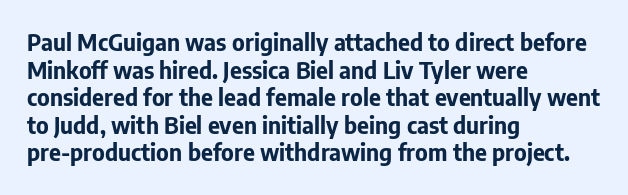
The letters stand upright; this is a roman face. Each word holds together tightly as a unit, with standard inter-letter gaps. Underline: absent. Notice how thick the strokes are: this is what a full bold looks like. The setting favours the left margin, as ordinary paragraphs usually do.
